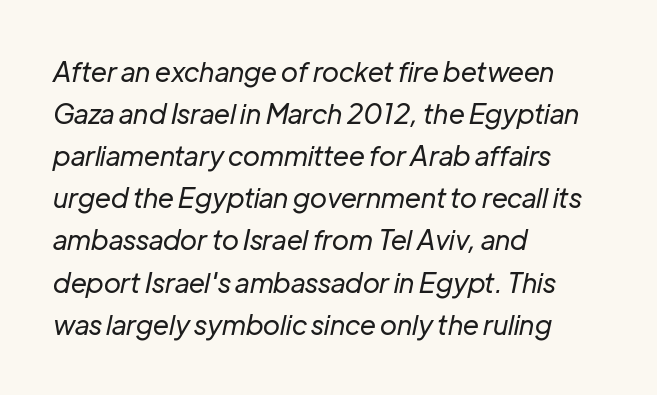
Characters are canted at an angle relative to the baseline's perpendicular. Caption: face not bold, strokes unweighted. Visually the block forms a straight wall on the left and a jagged coastline on the right. Each row of text sits above clean, open space. The gaps between neighbouring characters are ordinary and unremarkable. The designer left line spacing at the default.
